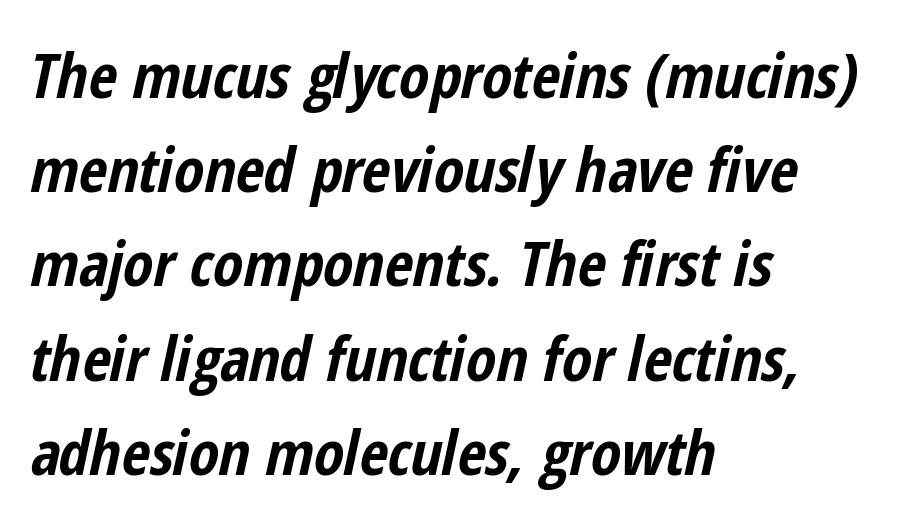
The image shows 62 px bold, condensed type, italic (leaning right); set left-aligned, normal line spacing (1.52x), normal letter spacing, not underlined; low stroke contrast and a medium x-height.
